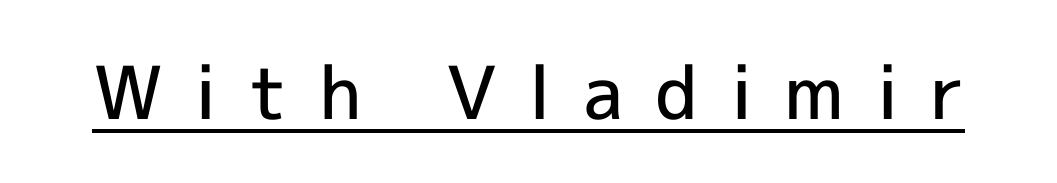
{"serif": "no", "italic": "no", "bold": "semi", "weight": "semibold", "width": "normal", "x_height": "medium", "monospaced": "no", "underline": "yes", "letter_spacing": "wide", "letter_spacing_em": 0.43, "glyph_px": 73}
